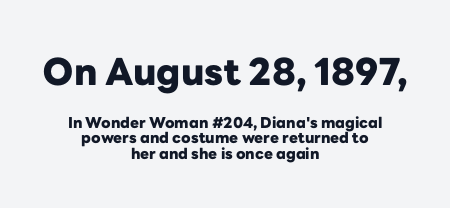
Q: Is the text bold? A: Yes.
Q: Is the text italic (slanted)? A: No, it is upright.
Q: Is the typeface a serif or a sans-serif typeface? A: Sans-serif.
Q: Is the text underlined? A: No.
Q: How is the paragraph aligned? A: Centered.
Q: Is the spacing between letters normal or unusually wide? A: Normal.
Q: Is the spacing between lines tight, normal or loose? A: Tight.
Q: Which block of text is set in a larger size, the first (top) or the second (bottom)? A: The first (top) one.
Q: Width (condensed, normal, or wide)? A: Normal.
Q: Stroke contrast? A: Low.
Q: x-height? A: Medium.
Q: Monospaced? A: No.
